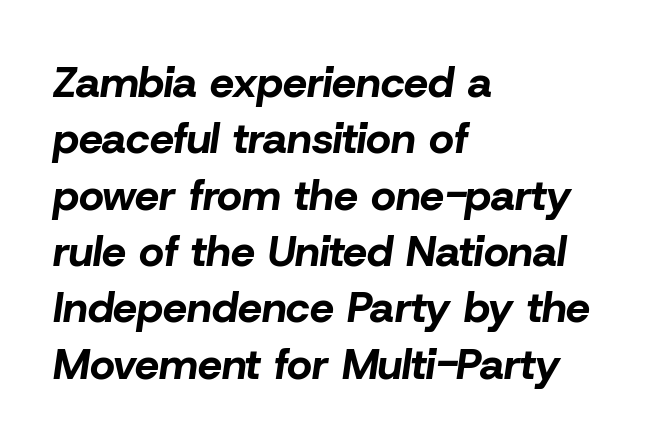
The rendering uses a bold face; every stroke is thick and dark. The space between consecutive lines is moderate. In terms of letterspacing, this is plain default setting. This sample has the flowing, uneven cadence of proportional lettering. Check the space under the baseline: it is left empty. These lines are set flush left with a ragged right edge.
